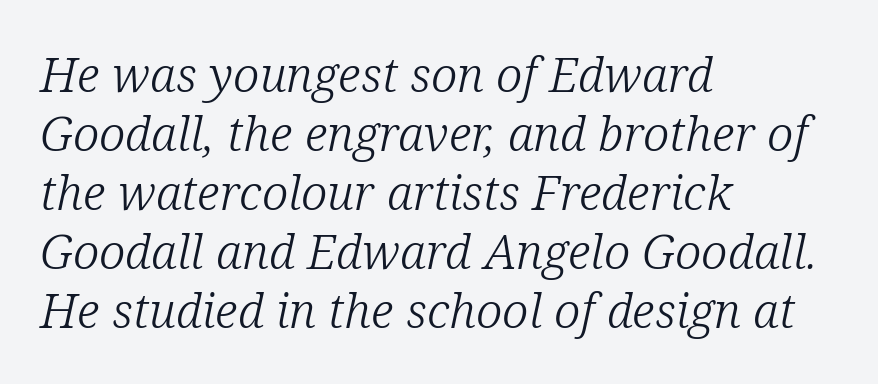
{"serif": "yes", "italic": "yes", "lean": "right", "slant_degrees": 12, "bold": "no", "weight": "light", "width": "normal", "stroke_contrast": "low", "x_height": "medium", "monospaced": "no", "underline": "no", "align": "left", "line_spacing_ratio": 1.23, "letter_spacing": "normal", "letter_spacing_em": 0.0, "glyph_px": 48}
